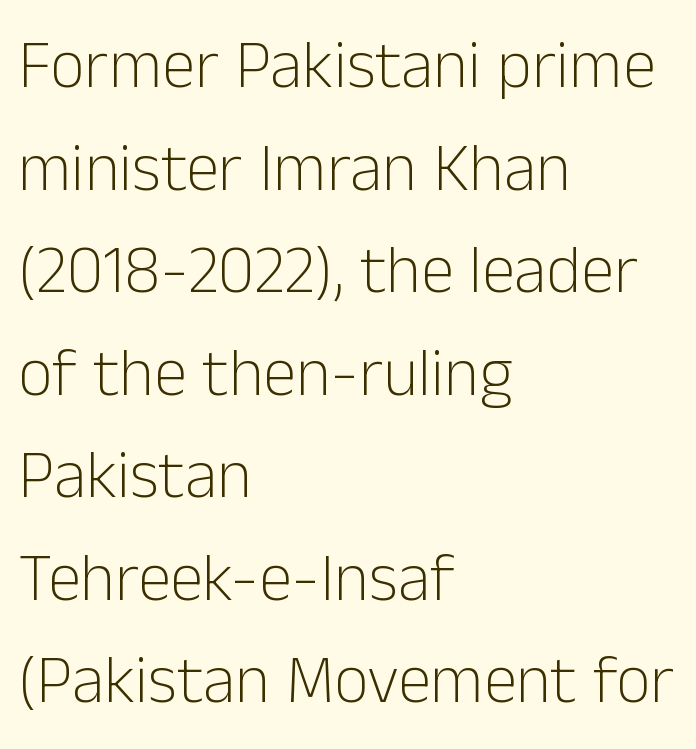
{"serif": "no", "italic": "no", "bold": "no", "weight": "light", "width": "normal", "stroke_contrast": "low", "x_height": "medium", "monospaced": "no", "underline": "no", "align": "left", "line_spacing": "normal", "line_spacing_ratio": 1.53, "letter_spacing": "normal", "letter_spacing_em": 0.0, "glyph_px": 67}
